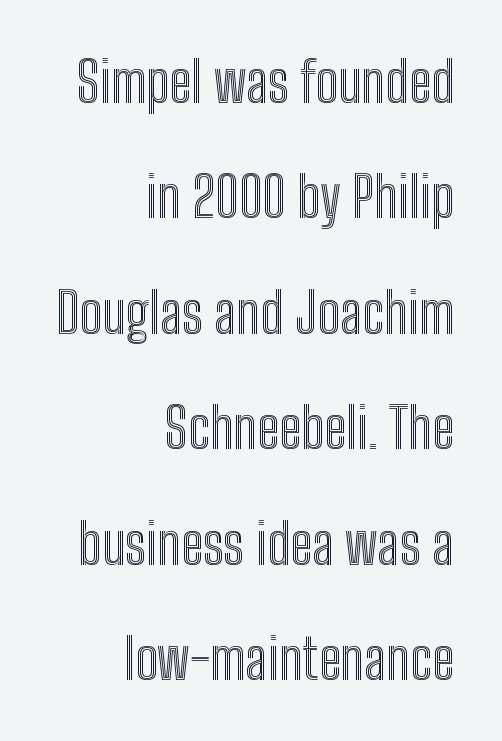
{"italic": "no", "width": "condensed", "x_height": "medium", "monospaced": "no", "underline": "no", "align": "right", "line_spacing": "loose", "line_spacing_ratio": 2.1, "letter_spacing": "normal", "letter_spacing_em": 0.0, "glyph_px": 55}
